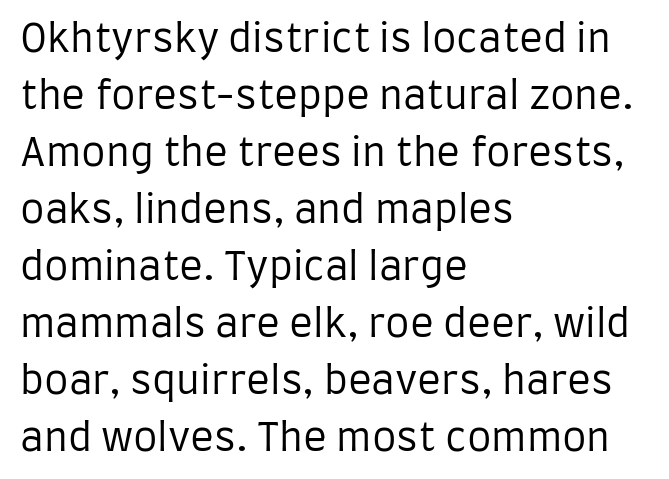
Spacing verdict: proportional, widths tailored to each character. Is this a sans? Yes — the strokes have no serifs. Letters have the restrained weight of plain body copy at most. The string is rendered with underlining switched off.
